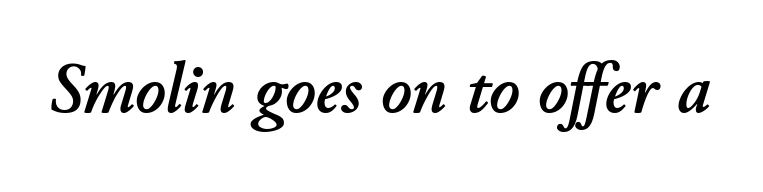
Q: Is the text italic (slanted)? A: Yes, it leans right by about 11 degrees.
Q: Is the text underlined? A: No.
Q: Is the spacing between letters normal or unusually wide? A: Normal.
Q: Width (condensed, normal, or wide)? A: Normal.
Q: Stroke contrast? A: Low.
Q: x-height? A: Small.
Q: Monospaced? A: No.
